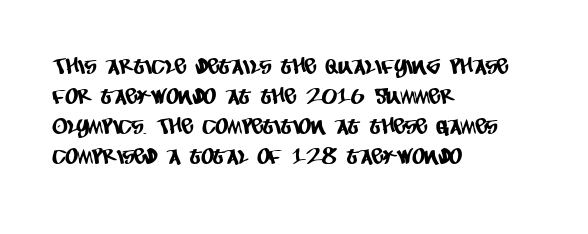
Rows of type keep a routine distance in the vertical direction. A typesetter would call this zero additional tracking. Leftover space on each line is placed entirely after the last word. Descenders are the only things crossing below the line.
